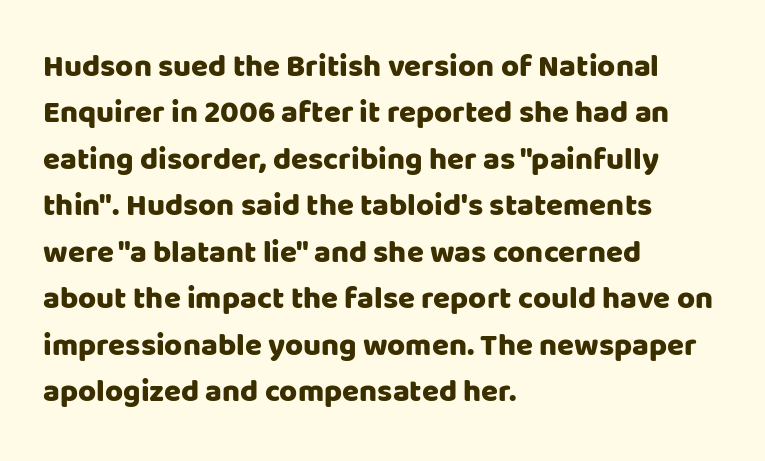
Q: Is the text italic (slanted)? A: No, it is upright.
Q: Is the typeface a serif or a sans-serif typeface? A: Sans-serif.
Q: Is the text underlined? A: No.
Q: How is the paragraph aligned? A: Left-aligned.
Q: Is the spacing between letters normal or unusually wide? A: Normal.
Q: Is the spacing between lines tight, normal or loose? A: Normal.
Q: Width (condensed, normal, or wide)? A: Normal.
Q: Stroke contrast? A: Low.
Q: x-height? A: Large.
Q: Monospaced? A: No.
